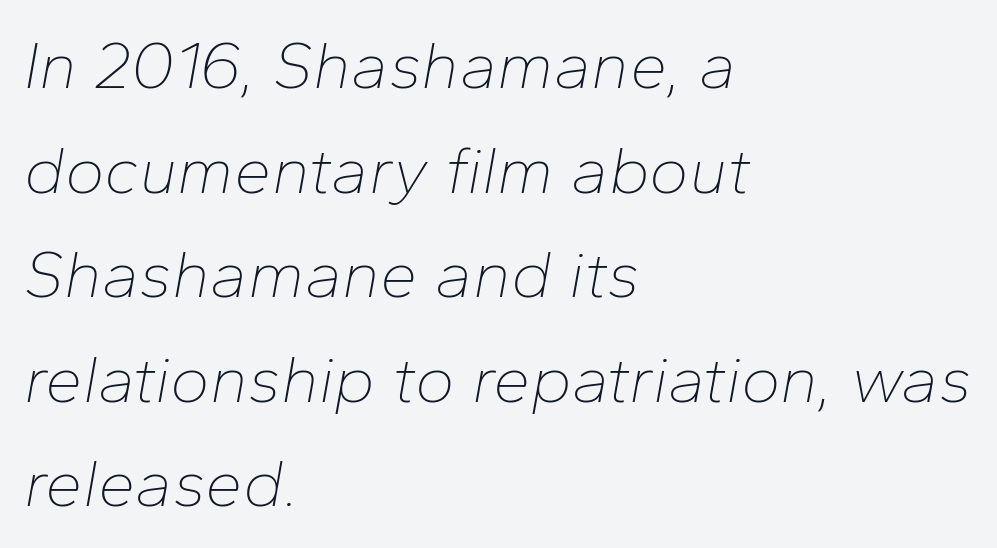
{"italic": "yes", "lean": "right", "slant_degrees": 10, "bold": "no", "weight": "thin", "width": "normal", "stroke_contrast": "low", "x_height": "medium", "monospaced": "no", "underline": "no", "align": "left", "line_spacing": "normal", "line_spacing_ratio": 1.56, "letter_spacing": "normal", "letter_spacing_em": 0.0, "glyph_px": 67}
